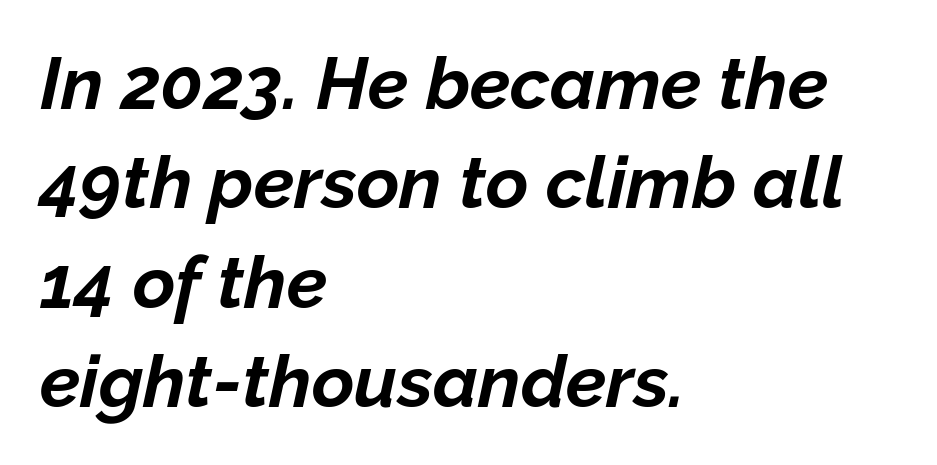
Q: Is the text bold? A: Yes.
Q: Is the text italic (slanted)? A: Yes, it leans right by about 12 degrees.
Q: Is the text underlined? A: No.
Q: How is the paragraph aligned? A: Left-aligned.
Q: Is the spacing between letters normal or unusually wide? A: Normal.
Q: Is the spacing between lines tight, normal or loose? A: Normal.
Q: Width (condensed, normal, or wide)? A: Normal.
Q: Stroke contrast? A: Low.
Q: x-height? A: Medium.
Q: Monospaced? A: No.
